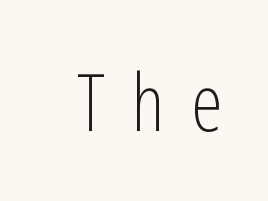
{"serif": "no", "italic": "no", "bold": "no", "weight": "light", "width": "condensed", "stroke_contrast": "low", "x_height": "medium", "monospaced": "no", "underline": "no", "letter_spacing": "wide", "letter_spacing_em": 0.34, "glyph_px": 79}
